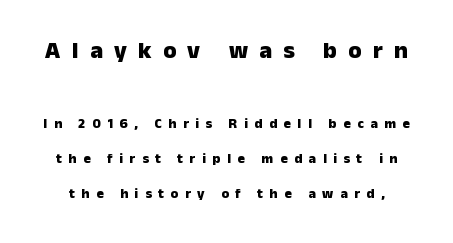
The rendering uses a bold face; every stroke is thick and dark. You could only call the tracking loose — the letters float apart. Size contrast runs from large at the top to small at the bottom. Decoration check: the copy has no underline.
